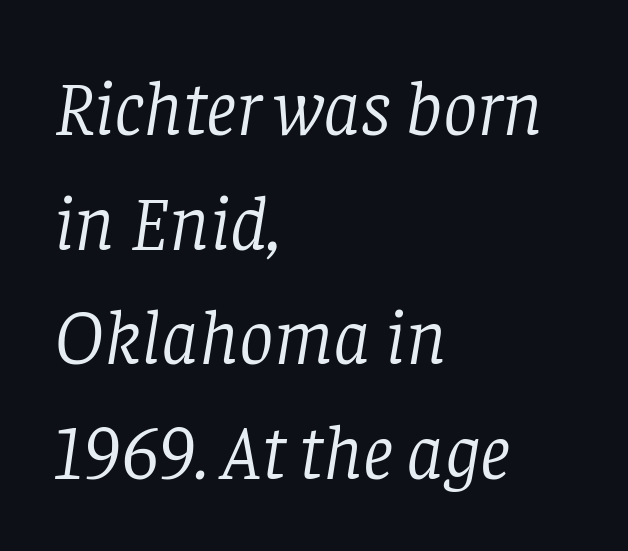
The image shows 77 px light serif type, italic (leaning right); set left-aligned, normal line spacing (1.49x), normal letter spacing, not underlined; low stroke contrast and a large x-height.
